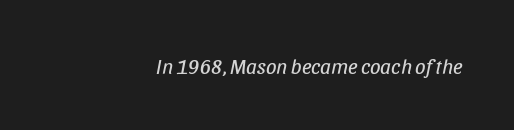
{"italic": "yes", "lean": "right", "slant_degrees": 11, "bold": "no", "underline": "no", "align": "right", "letter_spacing": "normal", "letter_spacing_em": 0.0, "glyph_px": 21}
